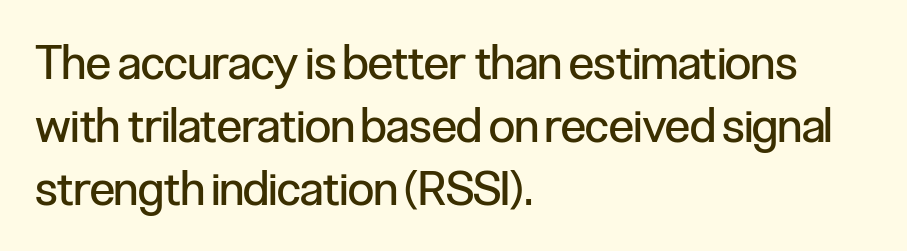
The image shows 47 px regular-weight, condensed sans-serif type, upright; set left-aligned, normal line spacing (1.34x), normal letter spacing, not underlined; low stroke contrast and a medium x-height.
